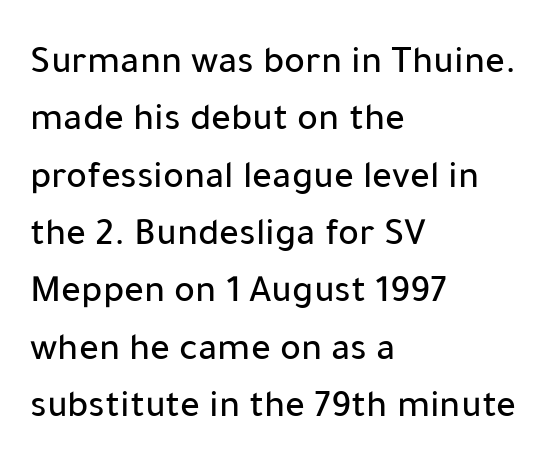
Unlike a traditional serif, this face leaves its strokes unadorned. Does the lettering tilt? It doesn't — this is upright. Is the block centered? No — it sits flush against the left margin. The foot of each line stays bare and open. Reading down the column, the eye jumps a familiar distance to each next line. Tracking value appears to be zero — textbook default spacing.
